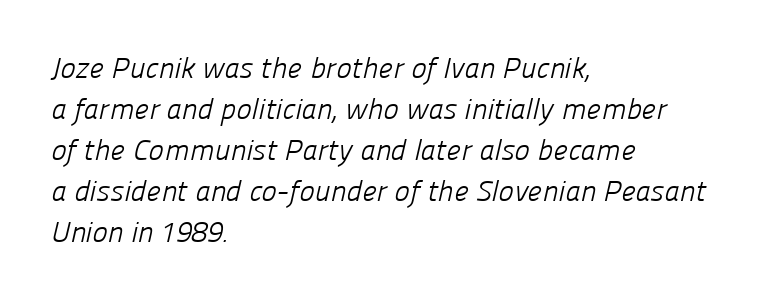
Q: Is the text bold? A: No.
Q: Is the typeface a serif or a sans-serif typeface? A: Sans-serif.
Q: Is the text underlined? A: No.
Q: How is the paragraph aligned? A: Left-aligned.
Q: Is the spacing between letters normal or unusually wide? A: Normal.
Q: Is the spacing between lines tight, normal or loose? A: Normal.
Q: Width (condensed, normal, or wide)? A: Normal.
Q: Stroke contrast? A: Low.
Q: x-height? A: Medium.
Q: Monospaced? A: No.
